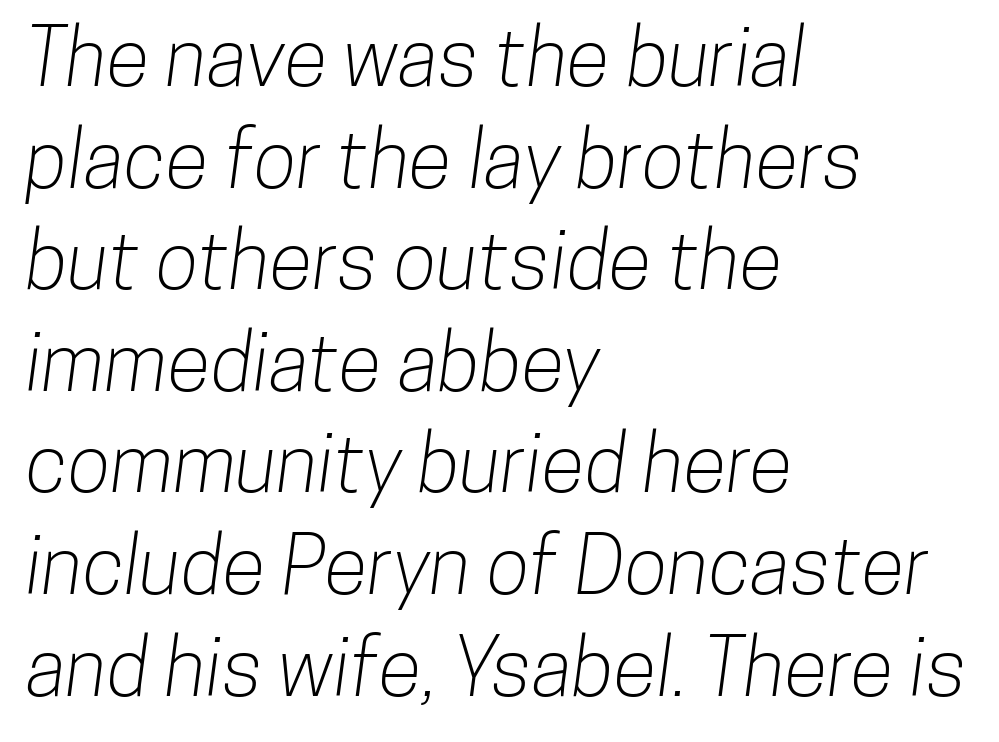
Q: Is the typeface a serif or a sans-serif typeface? A: Sans-serif.
Q: Is the text underlined? A: No.
Q: How is the paragraph aligned? A: Left-aligned.
Q: Is the spacing between letters normal or unusually wide? A: Normal.
Q: Is the spacing between lines tight, normal or loose? A: Normal.
Q: Width (condensed, normal, or wide)? A: Condensed.
Q: Stroke contrast? A: Low.
Q: x-height? A: Medium.
Q: Monospaced? A: No.
